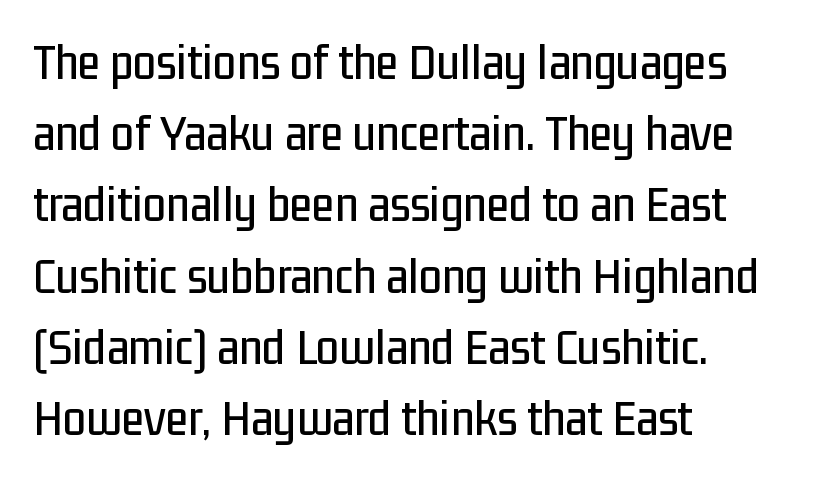
The characters display no serif detailing; their extremities are plain. These lines keep a tight, regular rhythm from letter to letter. Type without underlining. Short and long lines alike share a common starting point at left.
